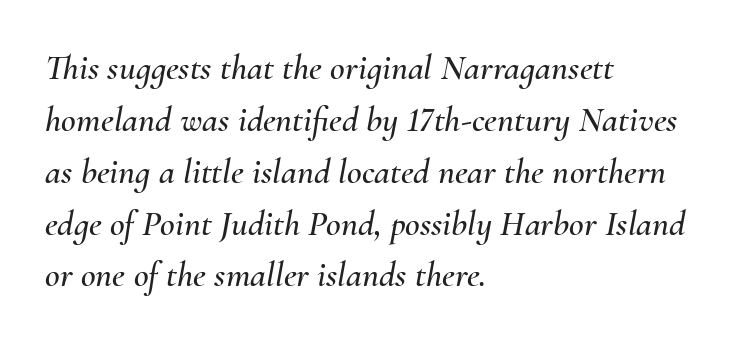
Q: Is the text italic (slanted)? A: Yes, it leans right by about 10 degrees.
Q: Is the text underlined? A: No.
Q: How is the paragraph aligned? A: Left-aligned.
Q: Is the spacing between letters normal or unusually wide? A: Normal.
Q: Is the spacing between lines tight, normal or loose? A: Normal.
Q: Width (condensed, normal, or wide)? A: Normal.
Q: Stroke contrast? A: Medium.
Q: x-height? A: Small.
Q: Monospaced? A: No.
